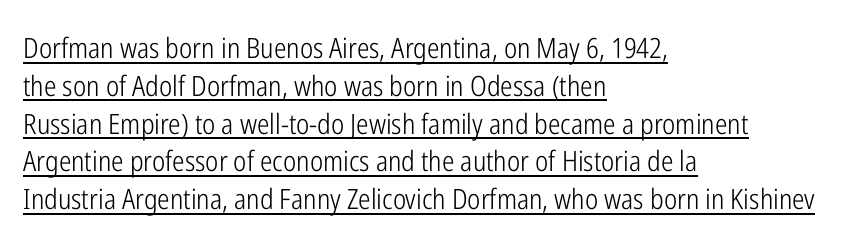
Q: Is the text bold? A: No.
Q: Is the text italic (slanted)? A: No, it is upright.
Q: Is the typeface a serif or a sans-serif typeface? A: Sans-serif.
Q: Is the text underlined? A: Yes.
Q: How is the paragraph aligned? A: Left-aligned.
Q: Is the spacing between letters normal or unusually wide? A: Normal.
Q: Is the spacing between lines tight, normal or loose? A: Normal.
Q: Width (condensed, normal, or wide)? A: Condensed.
Q: Stroke contrast? A: Low.
Q: x-height? A: Medium.
Q: Monospaced? A: No.
